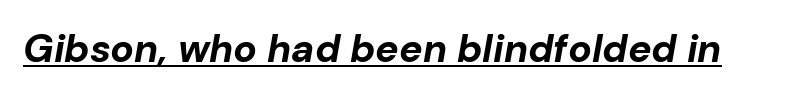
These words are printed bold, with thick strokes throughout. Looks like regular typesetting: each glyph gets only the width it needs. Underlining? Definitely there. Nothing unusual about the tracking: characters are spaced as the font intends. There's an unmistakable incline to the writing here.
